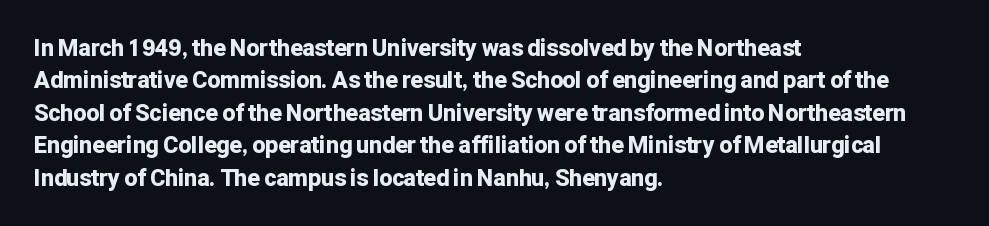
{"italic": "no", "bold": "yes", "underline": "no", "align": "left", "line_spacing": "normal", "line_spacing_ratio": 1.41, "letter_spacing": "normal", "letter_spacing_em": 0.0, "glyph_px": 23}
